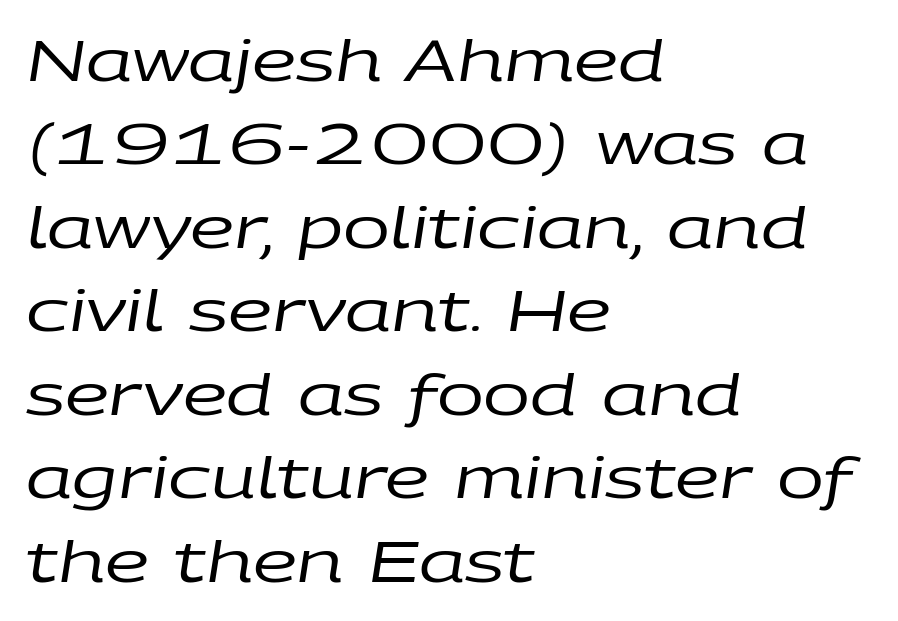
{"italic": "yes", "lean": "right", "slant_degrees": 9, "bold": "no", "weight": "regular", "width": "wide", "stroke_contrast": "low", "x_height": "large", "monospaced": "no", "underline": "no", "align": "left", "line_spacing": "normal", "line_spacing_ratio": 1.49, "letter_spacing": "normal", "letter_spacing_em": 0.0, "glyph_px": 56}
